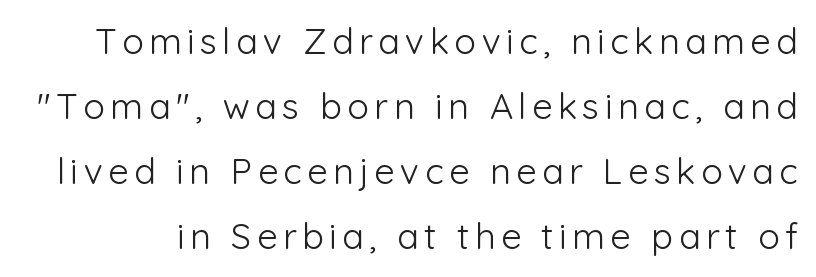
Q: Is the text bold? A: No.
Q: Is the text italic (slanted)? A: No, it is upright.
Q: Is the typeface a serif or a sans-serif typeface? A: Sans-serif.
Q: Is the text underlined? A: No.
Q: Width (condensed, normal, or wide)? A: Normal.
Q: Stroke contrast? A: Low.
Q: x-height? A: Medium.
Q: Monospaced? A: No.
